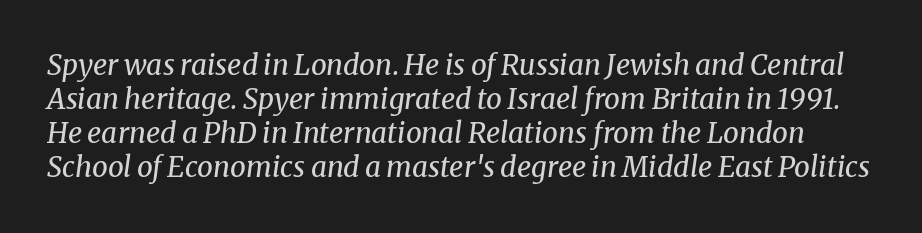
I'd call this a serif setting — the letters wear small feet. The rendering applies a slant to the glyphs. Underlining? Definitely not there. You could call the tracking neutral — neither tight nor loose.
